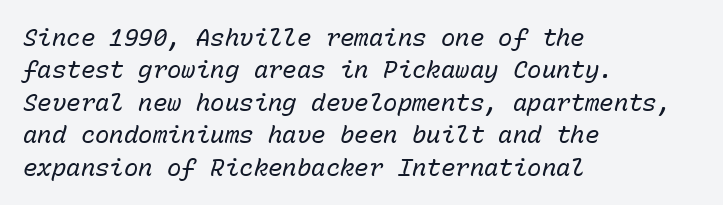
Posture: slanted. Vertical stems look standard width or narrower in stroke. Each word holds together tightly as a unit, with standard inter-letter gaps. Leftover space on each line is placed entirely after the last word.
